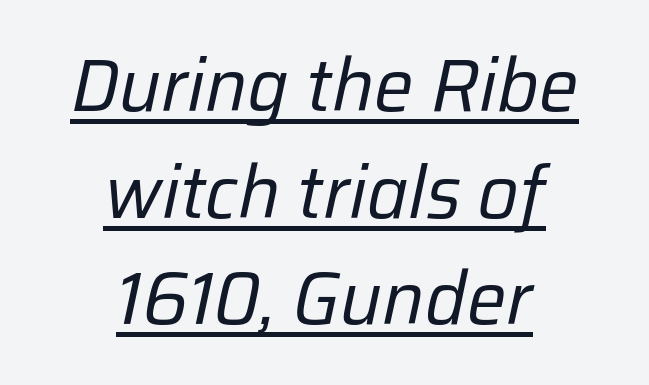
The image shows 74 px regular-weight type, italic (leaning right); set centered, normal line spacing (1.44x), normal letter spacing, underlined; low stroke contrast and a medium x-height.
